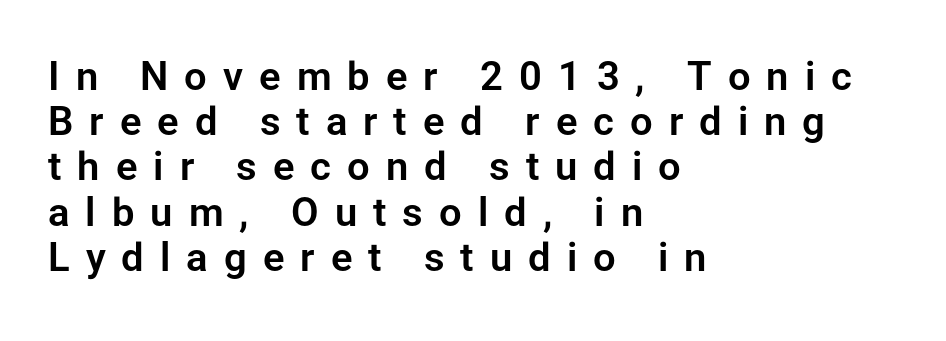
Q: Is the text italic (slanted)? A: No, it is upright.
Q: Is the typeface a serif or a sans-serif typeface? A: Sans-serif.
Q: Is the text underlined? A: No.
Q: How is the paragraph aligned? A: Left-aligned.
Q: Is the spacing between letters normal or unusually wide? A: Unusually wide.
Q: Is the spacing between lines tight, normal or loose? A: Tight.
Q: Width (condensed, normal, or wide)? A: Normal.
Q: Stroke contrast? A: Low.
Q: x-height? A: Medium.
Q: Monospaced? A: No.
